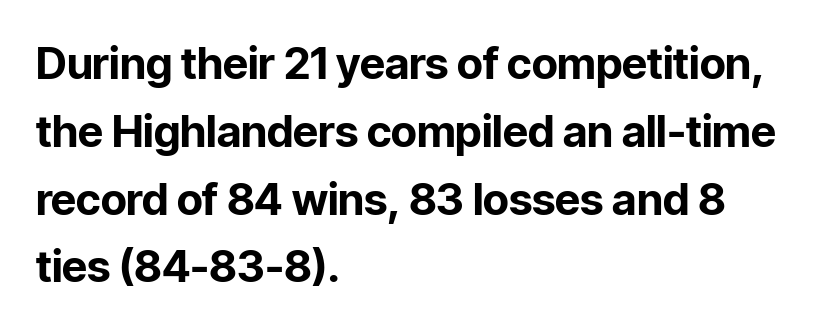
Q: Is the text bold? A: Yes.
Q: Is the text italic (slanted)? A: No, it is upright.
Q: Is the typeface a serif or a sans-serif typeface? A: Sans-serif.
Q: Is the text underlined? A: No.
Q: How is the paragraph aligned? A: Left-aligned.
Q: Is the spacing between letters normal or unusually wide? A: Normal.
Q: Is the spacing between lines tight, normal or loose? A: Normal.
Q: Width (condensed, normal, or wide)? A: Normal.
Q: Stroke contrast? A: Low.
Q: x-height? A: Medium.
Q: Monospaced? A: No.
